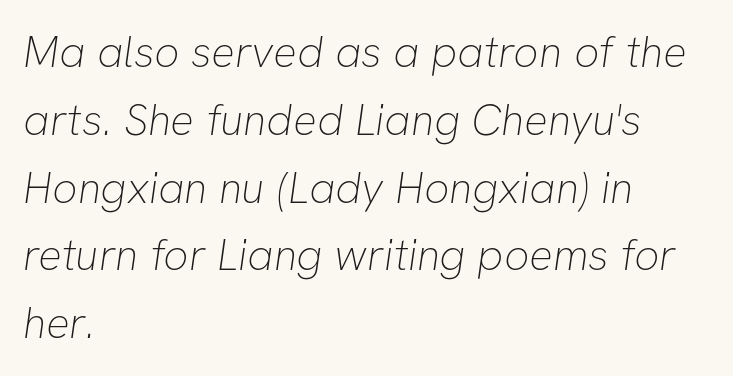
The setting favours the left margin, as ordinary paragraphs usually do. Honestly, the row spacing looks completely unremarkable. Only glyphs here, with clear space below each row. The line texture is even and compact thanks to regular tracking.
